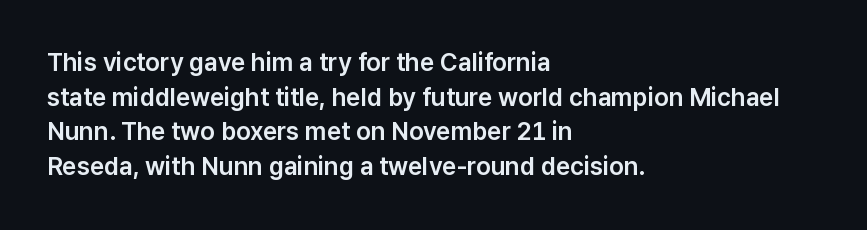
Q: Is the text italic (slanted)? A: No, it is upright.
Q: Is the text underlined? A: No.
Q: How is the paragraph aligned? A: Left-aligned.
Q: Is the spacing between letters normal or unusually wide? A: Normal.
Q: Is the spacing between lines tight, normal or loose? A: Normal.
